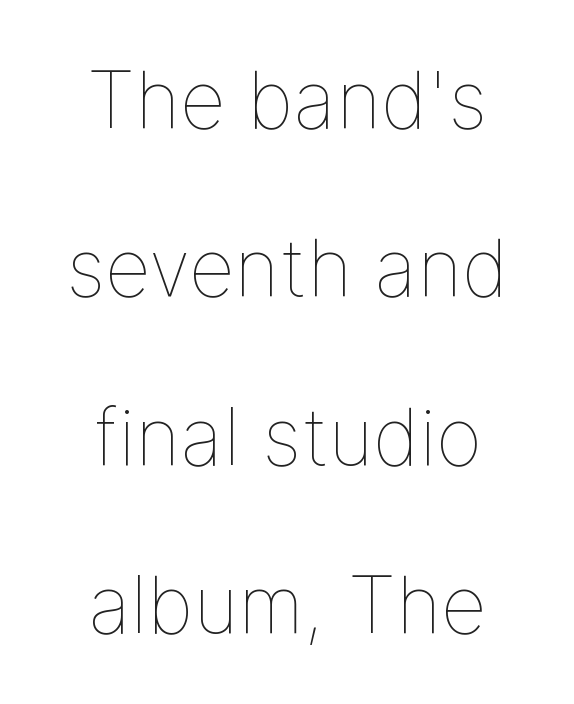
Is the type heavy? It reads as light-to-regular instead. A typesetter would mark this as roman, not italic. A typesetter would call this zero additional tracking. A typesetter would call this proportional, since set widths differ per character.
